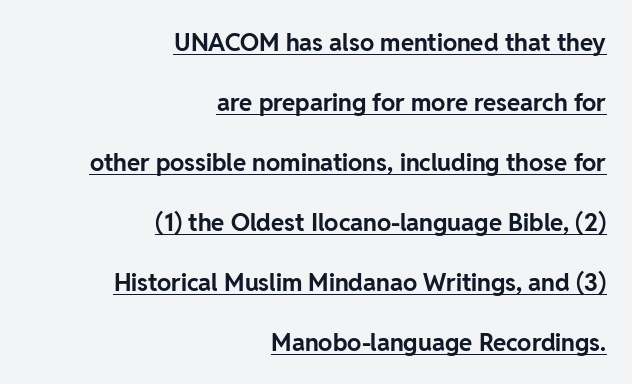
{"italic": "no", "bold": "yes", "underline": "yes", "align": "right", "line_spacing": "loose", "line_spacing_ratio": 2.5, "letter_spacing": "normal", "letter_spacing_em": 0.0, "glyph_px": 24}
